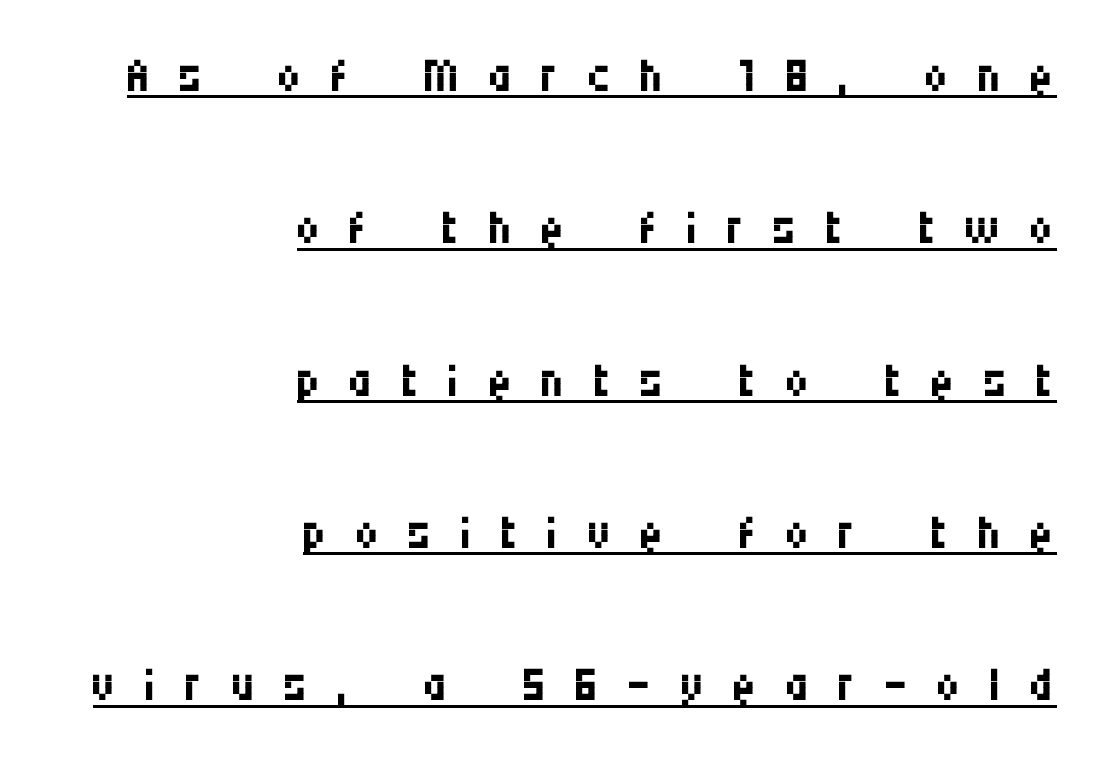
{"serif": "no", "italic": "no", "bold": "no", "weight": "regular", "width": "condensed", "stroke_contrast": "medium", "x_height": "large", "monospaced": "no", "underline": "yes", "align": "right", "line_spacing": "loose", "line_spacing_ratio": 2.24, "letter_spacing": "wide", "letter_spacing_em": 0.41, "glyph_px": 68}
